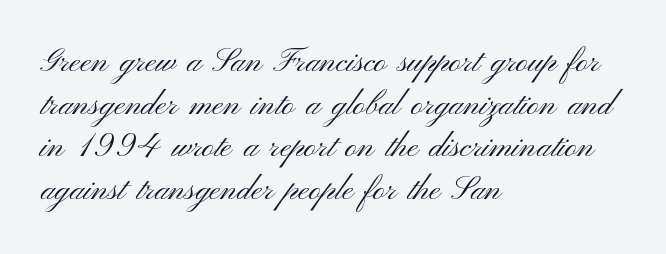
{"serif": "no", "bold": "no", "weight": "light", "width": "wide", "stroke_contrast": "medium", "x_height": "small", "monospaced": "no", "underline": "no", "align": "left", "line_spacing": "normal", "line_spacing_ratio": 1.29, "letter_spacing": "normal", "letter_spacing_em": 0.0, "glyph_px": 33}
